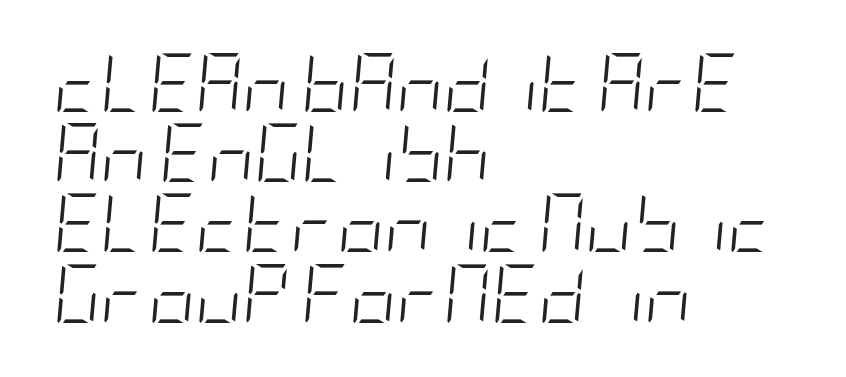
{"italic": "yes", "lean": "right", "slant_degrees": 5, "bold": "no", "weight": "light", "width": "condensed", "stroke_contrast": "low", "x_height": "large", "underline": "no", "align": "left", "line_spacing_ratio": 1.21, "letter_spacing": "normal", "letter_spacing_em": 0.0, "glyph_px": 58}
